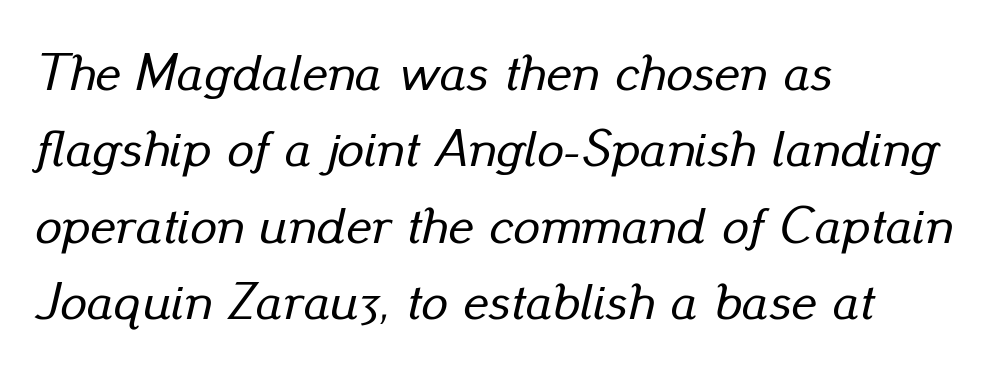
{"italic": "yes", "lean": "right", "slant_degrees": 13, "width": "normal", "stroke_contrast": "low", "x_height": "small", "monospaced": "no", "underline": "no", "align": "left", "line_spacing": "normal", "line_spacing_ratio": 1.44, "letter_spacing": "normal", "letter_spacing_em": 0.0, "glyph_px": 53}
